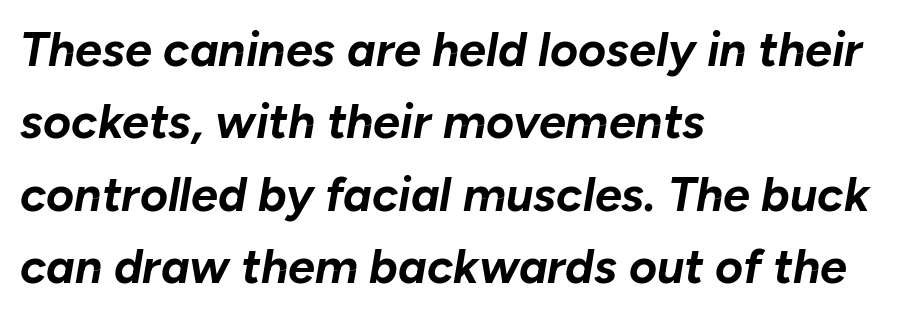
Yep, that's italic — everything's leaning. The strokes are fattened all the way to bold. The block of text has a typical density, with ordinary space between rows. The rendering uses natural spacing where letterforms have individual widths.
